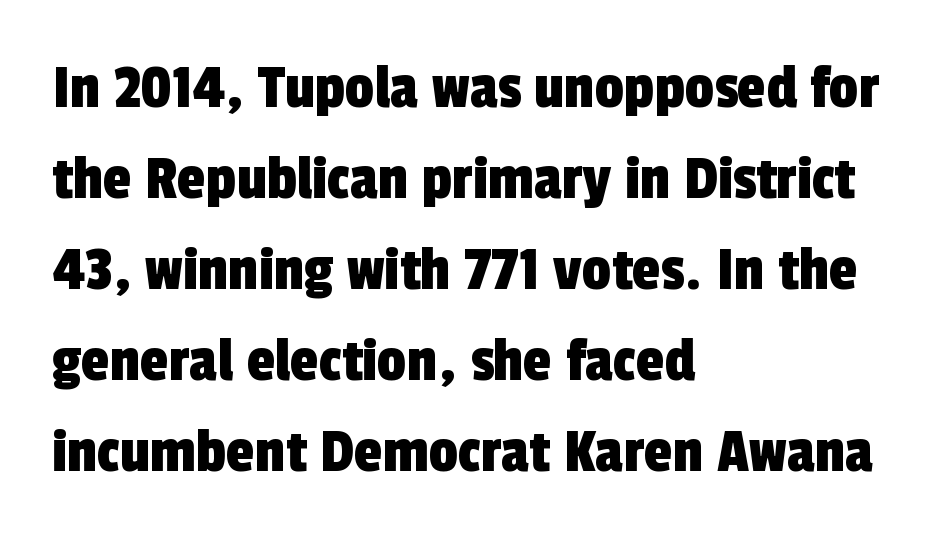
{"serif": "no", "width": "condensed", "x_height": "medium", "monospaced": "no", "underline": "no", "align": "left", "line_spacing": "normal", "line_spacing_ratio": 1.4, "letter_spacing": "normal", "letter_spacing_em": 0.0, "glyph_px": 65}
